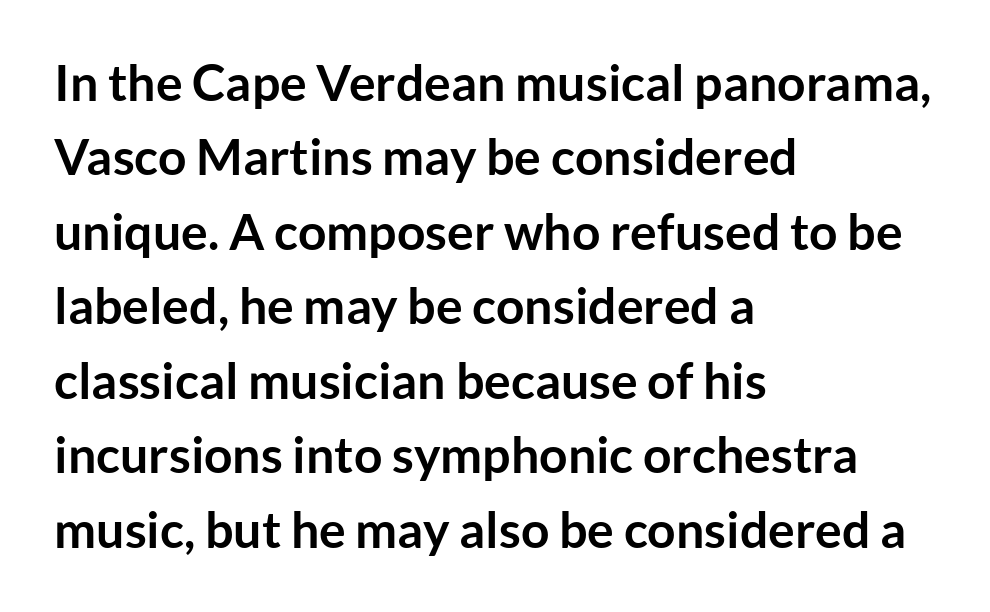
A normal amount of white space separates one row of letters from the next. The face used here is rendered with its standard letterfit. Examine the stroke ends and you'll find no serifs. The paragraph has a hard left edge and a soft right edge.
